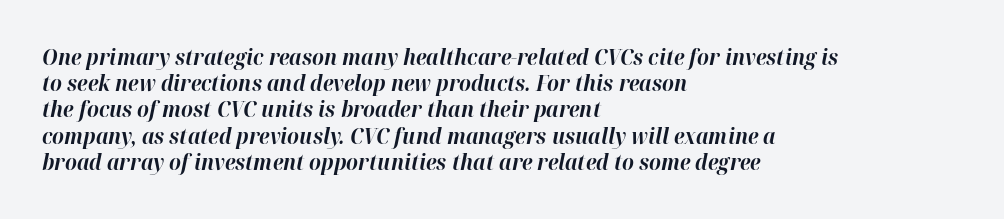
The image shows 21 px bold type, italic (leaning right); set left-aligned, normal line spacing (1.25x), normal letter spacing, not underlined.
